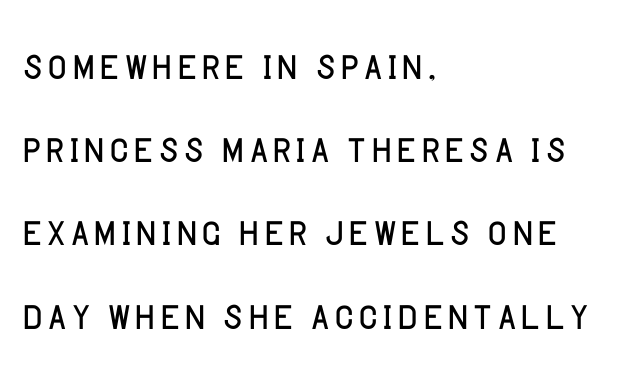
{"serif": "no", "italic": "no", "bold": "no", "weight": "light", "width": "normal", "stroke_contrast": "low", "x_height": "large", "monospaced": "no", "underline": "no", "align": "left", "line_spacing": "normal", "line_spacing_ratio": 1.57, "letter_spacing": "normal", "letter_spacing_em": 0.0, "glyph_px": 53}
